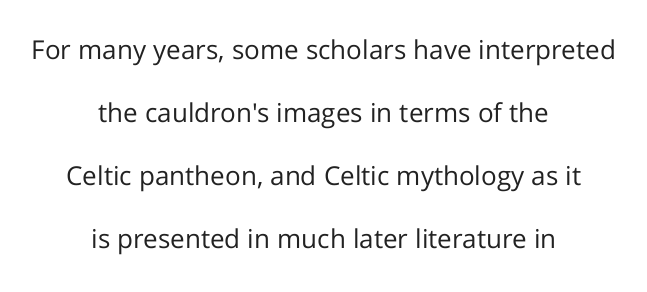
Honestly, the rows look like they've been pulled way apart. Is the stroke heavy? The answer is a plain regular-or-lighter. Vertical strokes here are truly vertical. The gap between lines stays unmarked. Observe the ordinary spacing: letters are neighbours, not strangers. Compared with a flush-left layout, this one balances lines on the center instead.
